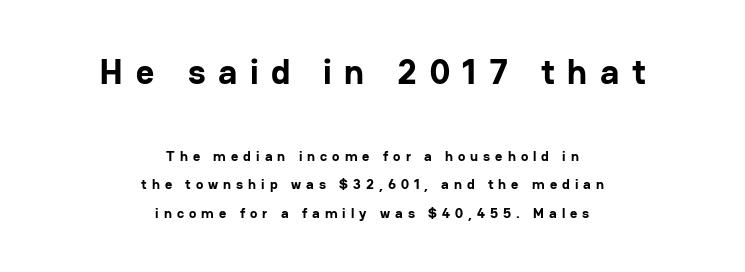
Q: Is the text bold? A: Yes.
Q: Is the text italic (slanted)? A: No, it is upright.
Q: Is the typeface a serif or a sans-serif typeface? A: Sans-serif.
Q: Is the text underlined? A: No.
Q: How is the paragraph aligned? A: Centered.
Q: Is the spacing between letters normal or unusually wide? A: Unusually wide.
Q: Is the spacing between lines tight, normal or loose? A: Loose.
Q: Which block of text is set in a larger size, the first (top) or the second (bottom)? A: The first (top) one.
Q: Width (condensed, normal, or wide)? A: Normal.
Q: Stroke contrast? A: Low.
Q: x-height? A: Medium.
Q: Monospaced? A: No.
